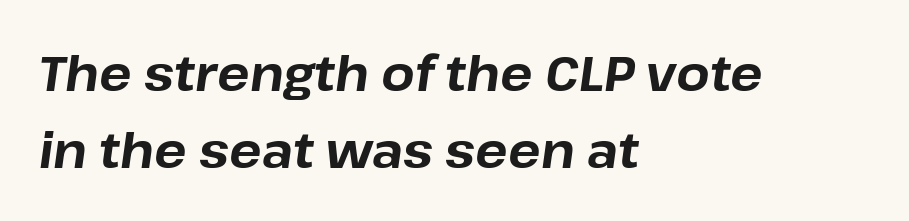
This sample has the flowing, uneven cadence of proportional lettering. The space between consecutive lines is moderate. The passage shown is emphatically bold. Here the glyphs are tracked normally, forming tight word shapes.
